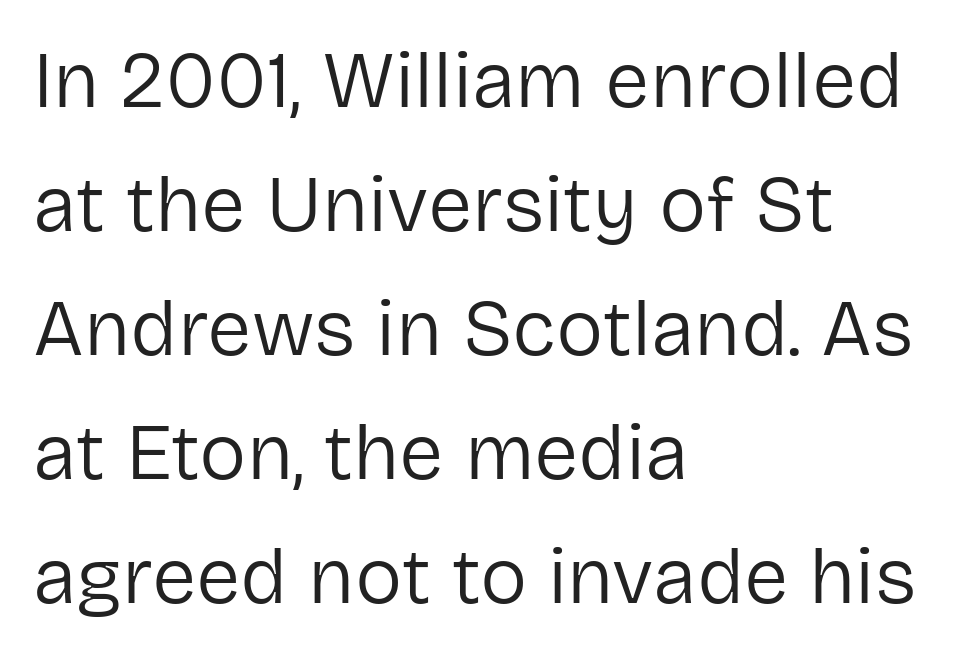
The image shows 79 px regular-weight sans-serif type, upright; set left-aligned, normal line spacing (1.57x), normal letter spacing, not underlined; low stroke contrast and a medium x-height.
